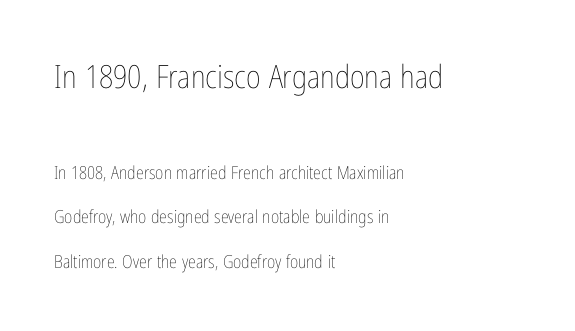
Any mark beneath the type? The region is blank. Do the characters align in a grid? No, the font is proportional. The lettering holds an erect, upright posture throughout. Quick note: interline space is abundant. Which chunk is bigger? The first one — the top block dwarfs the bottom.
